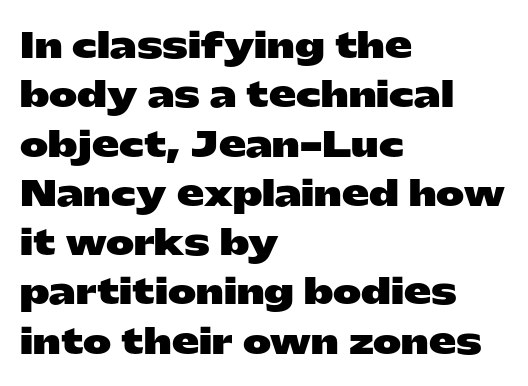
{"serif": "no", "italic": "no", "bold": "yes", "weight": "heavy", "width": "wide", "stroke_contrast": "low", "x_height": "medium", "monospaced": "no", "underline": "no", "align": "left", "line_spacing": "normal", "line_spacing_ratio": 1.45, "letter_spacing": "normal", "letter_spacing_em": 0.0, "glyph_px": 34}
